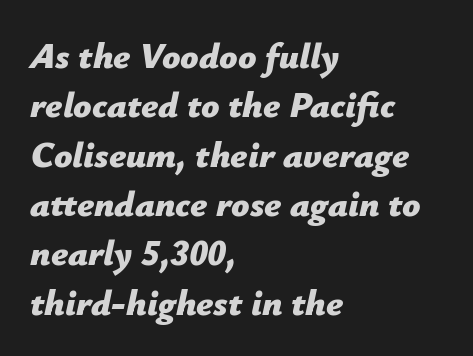
Q: Is the text bold? A: Yes.
Q: Is the text italic (slanted)? A: Yes, it leans right by about 12 degrees.
Q: Is the text underlined? A: No.
Q: How is the paragraph aligned? A: Left-aligned.
Q: Is the spacing between letters normal or unusually wide? A: Normal.
Q: Is the spacing between lines tight, normal or loose? A: Normal.
Q: Width (condensed, normal, or wide)? A: Normal.
Q: Stroke contrast? A: Low.
Q: x-height? A: Medium.
Q: Monospaced? A: No.
